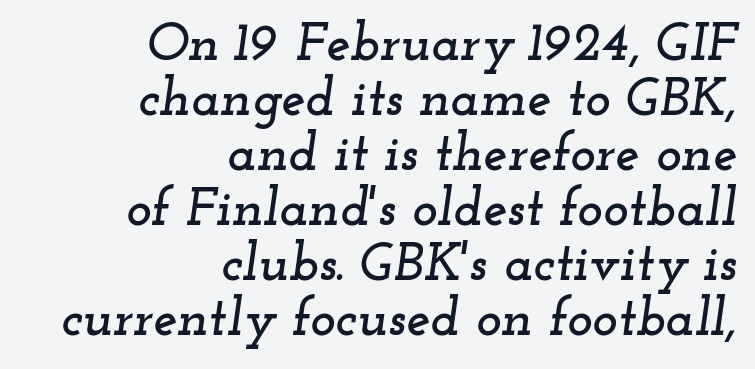
{"serif": "yes", "italic": "yes", "lean": "right", "slant_degrees": 12, "width": "wide", "stroke_contrast": "low", "x_height": "small", "monospaced": "no", "underline": "no", "align": "right", "line_spacing": "tight", "line_spacing_ratio": 1.02, "letter_spacing": "normal", "letter_spacing_em": 0.0, "glyph_px": 54}
